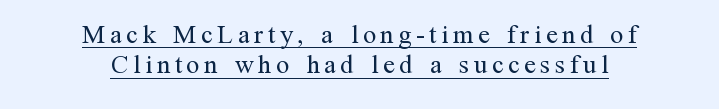
The image shows 26 px text type, upright; set centered, line spacing 1.17x, underlined.
